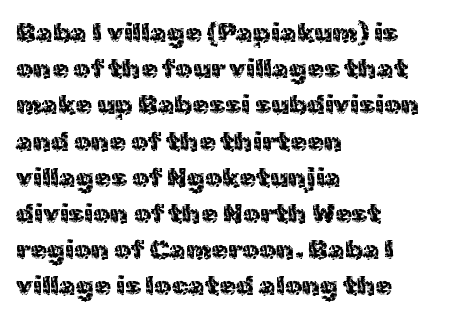
A normal amount of white space separates one row of letters from the next. Rendered with straight, roman letterforms. Rule under the text: the space is simply empty. Glyph-to-glyph distance matches everyday printed text. Horizontal alignment here is leftward, the default for most running prose.
